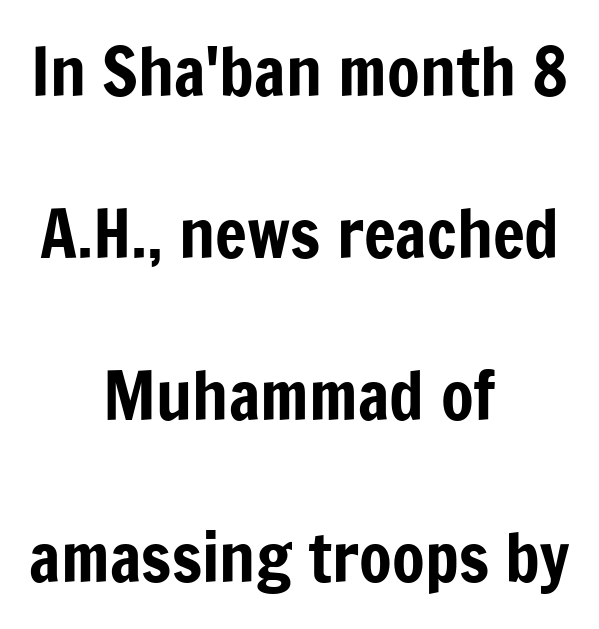
{"serif": "no", "italic": "no", "width": "condensed", "stroke_contrast": "low", "x_height": "medium", "monospaced": "no", "underline": "no", "align": "center", "line_spacing": "loose", "line_spacing_ratio": 2.42, "letter_spacing": "normal", "letter_spacing_em": 0.0, "glyph_px": 67}
